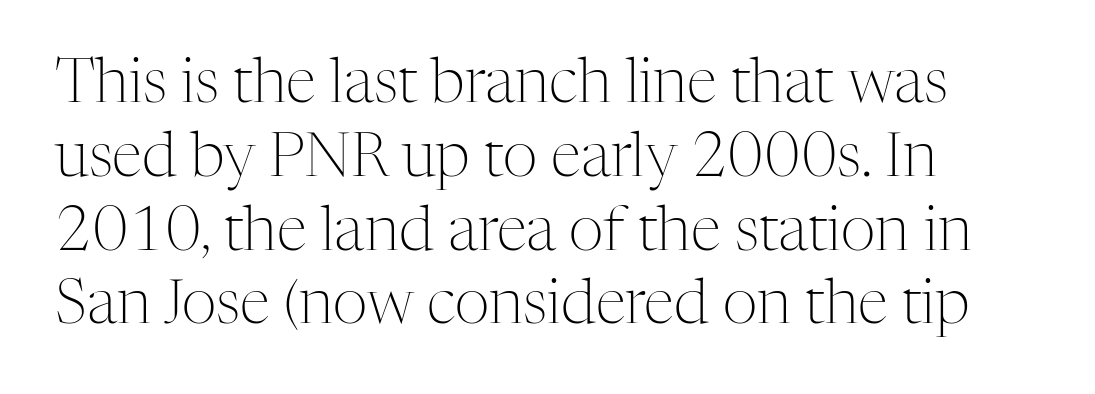
The image shows 61 px light serif type, upright; set left-aligned, line spacing 1.21x, normal letter spacing, not underlined; medium stroke contrast and a medium x-height.
